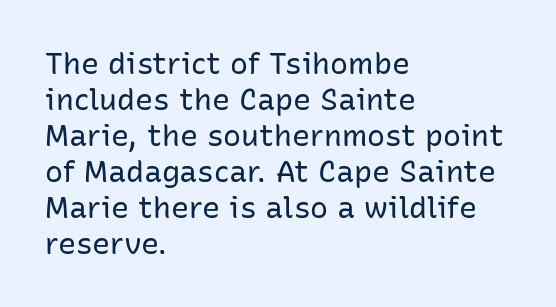
Q: Is the text bold? A: No.
Q: Is the text italic (slanted)? A: No, it is upright.
Q: Is the typeface a serif or a sans-serif typeface? A: Sans-serif.
Q: Is the text underlined? A: No.
Q: How is the paragraph aligned? A: Left-aligned.
Q: Is the spacing between letters normal or unusually wide? A: Normal.
Q: Width (condensed, normal, or wide)? A: Normal.
Q: Stroke contrast? A: Low.
Q: x-height? A: Medium.
Q: Monospaced? A: No.
